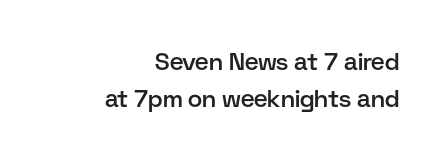
Q: Is the text bold? A: Semi-bold.
Q: Is the text italic (slanted)? A: No, it is upright.
Q: Is the text underlined? A: No.
Q: How is the paragraph aligned? A: Right-aligned.
Q: Is the spacing between letters normal or unusually wide? A: Normal.
Q: Is the spacing between lines tight, normal or loose? A: Normal.
